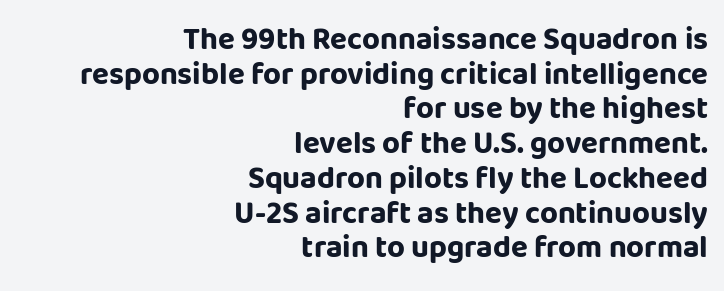
{"serif": "no", "italic": "no", "bold": "yes", "weight": "bold", "width": "normal", "stroke_contrast": "low", "x_height": "large", "monospaced": "no", "underline": "no", "align": "right", "line_spacing": "tight", "line_spacing_ratio": 1.12, "letter_spacing": "normal", "letter_spacing_em": 0.0, "glyph_px": 31}
